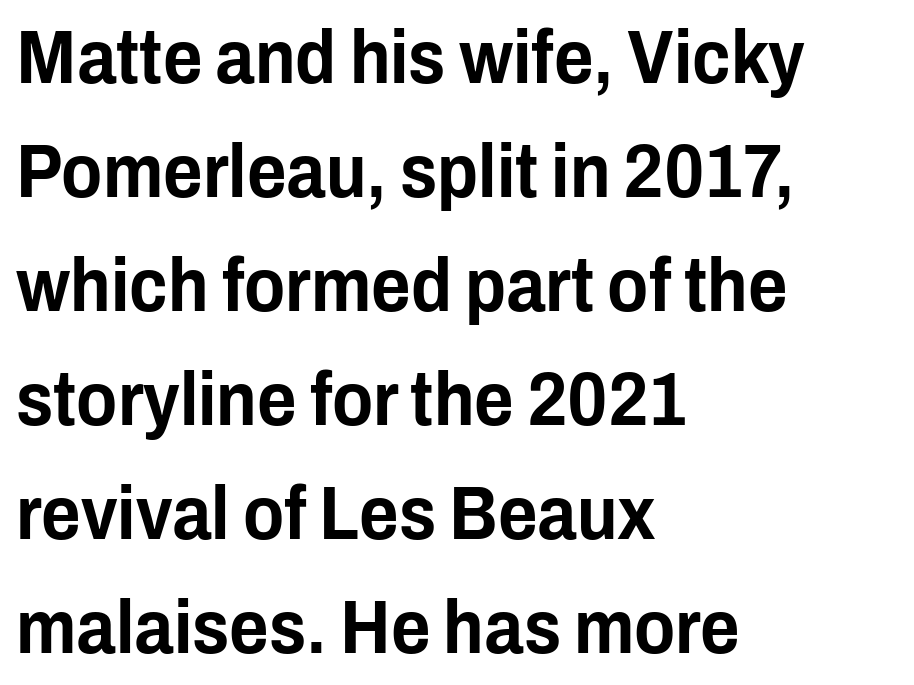
The image shows 76 px condensed sans-serif type, upright; set left-aligned, normal line spacing (1.5x), normal letter spacing, not underlined; low stroke contrast and a medium x-height.
